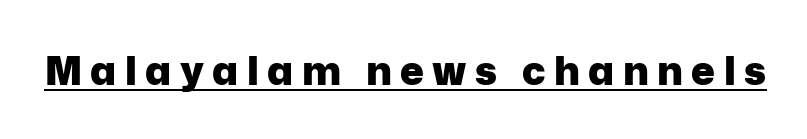
{"serif": "no", "italic": "no", "bold": "yes", "weight": "heavy", "width": "normal", "stroke_contrast": "low", "x_height": "medium", "monospaced": "no", "underline": "yes", "letter_spacing": "wide", "letter_spacing_em": 0.21, "glyph_px": 40}
